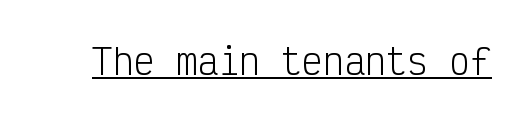
The image shows 35 px light, condensed sans-serif type, upright, monospaced; set normal letter spacing, underlined; low stroke contrast and a medium x-height.
